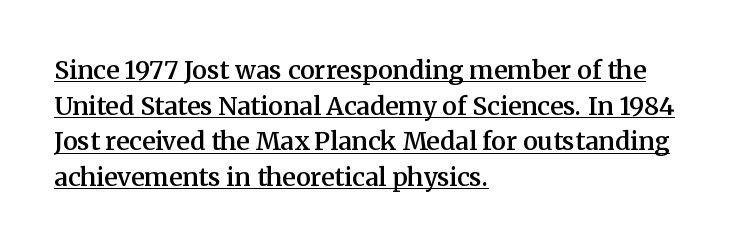
The image shows 25 px text type, upright; set left-aligned, normal line spacing (1.43x), normal letter spacing, underlined.
